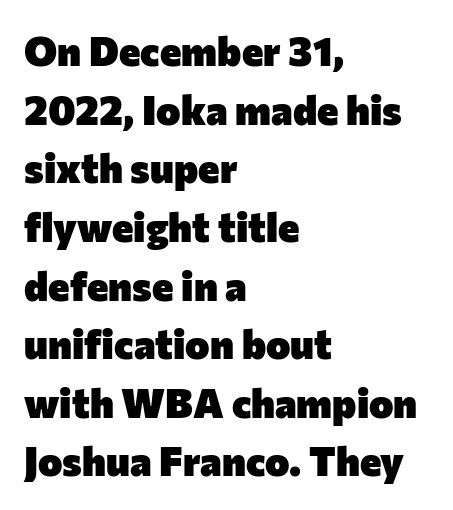
Q: Is the text bold? A: Yes.
Q: Is the text italic (slanted)? A: No, it is upright.
Q: Is the typeface a serif or a sans-serif typeface? A: Sans-serif.
Q: Is the text underlined? A: No.
Q: How is the paragraph aligned? A: Left-aligned.
Q: Is the spacing between letters normal or unusually wide? A: Normal.
Q: Is the spacing between lines tight, normal or loose? A: Normal.
Q: Width (condensed, normal, or wide)? A: Normal.
Q: Stroke contrast? A: Low.
Q: x-height? A: Medium.
Q: Monospaced? A: No.
